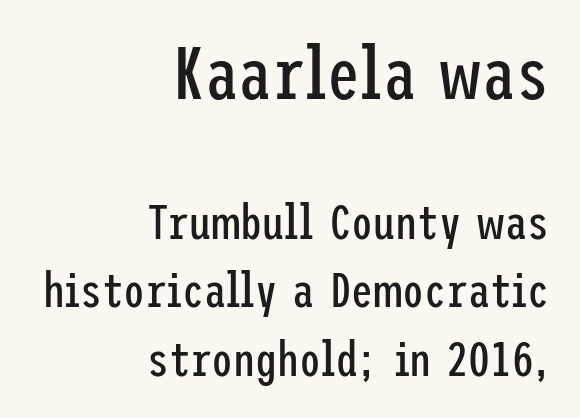
Where is the straight margin? On the right. Clear beneath every line of the passage. The weight would be labelled regular, book, light, or lighter still. Grotesque or geometric, the face here clearly has no serifs.
